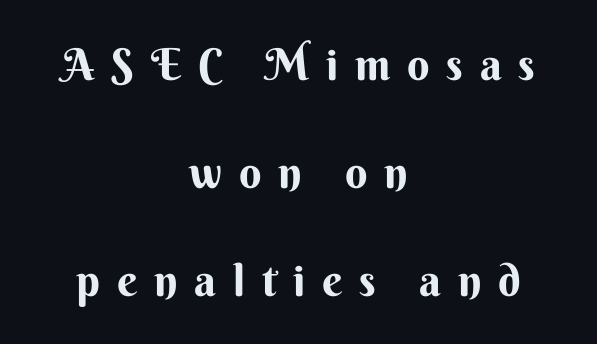
{"serif": "no", "italic": "no", "width": "normal", "stroke_contrast": "medium", "x_height": "small", "monospaced": "no", "underline": "no", "align": "center", "line_spacing": "loose", "line_spacing_ratio": 2.45, "letter_spacing": "wide", "letter_spacing_em": 0.38, "glyph_px": 44}
